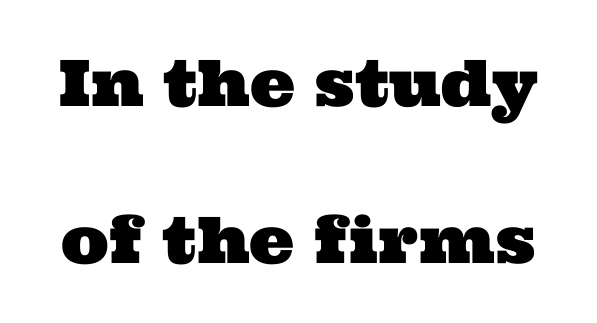
A typesetter would call this proportional, since set widths differ per character. The leading is generous, giving the passage an open texture. The horizontal fit of the characters is conventional and even. Old-style or modern, the face here clearly has serifs.
